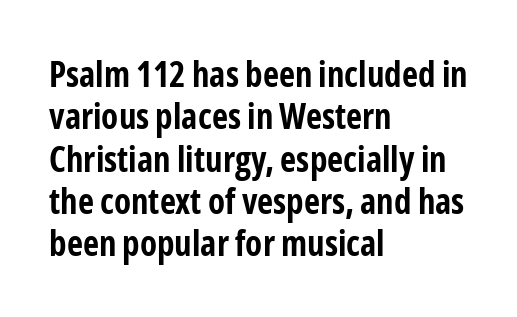
Q: Is the text bold? A: Yes.
Q: Is the text italic (slanted)? A: No, it is upright.
Q: Is the typeface a serif or a sans-serif typeface? A: Sans-serif.
Q: Is the text underlined? A: No.
Q: How is the paragraph aligned? A: Left-aligned.
Q: Is the spacing between letters normal or unusually wide? A: Normal.
Q: Width (condensed, normal, or wide)? A: Condensed.
Q: Stroke contrast? A: Low.
Q: x-height? A: Medium.
Q: Monospaced? A: No.
